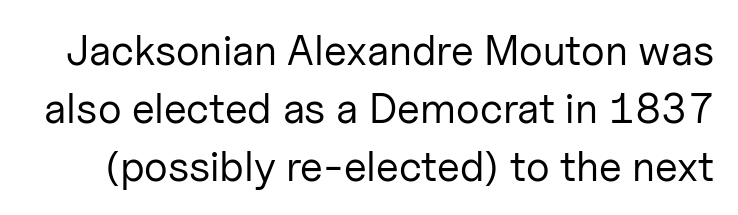
Check where the strokes stop: nothing finishes them off — pure sans. Letter spacing: default. Vertical stems look standard width or narrower in stroke. Any mark beneath the type? The region is blank.
